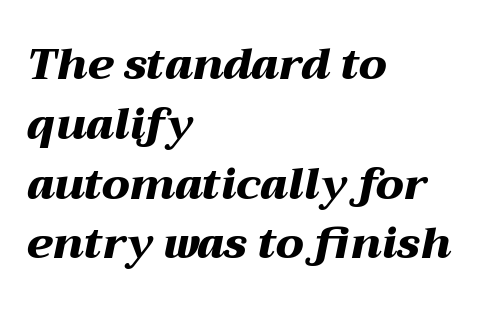
{"italic": "yes", "lean": "right", "slant_degrees": 12, "bold": "yes", "weight": "heavy", "width": "wide", "stroke_contrast": "medium", "x_height": "medium", "monospaced": "no", "underline": "no", "align": "left", "line_spacing": "normal", "line_spacing_ratio": 1.39, "letter_spacing": "normal", "letter_spacing_em": 0.0, "glyph_px": 43}
